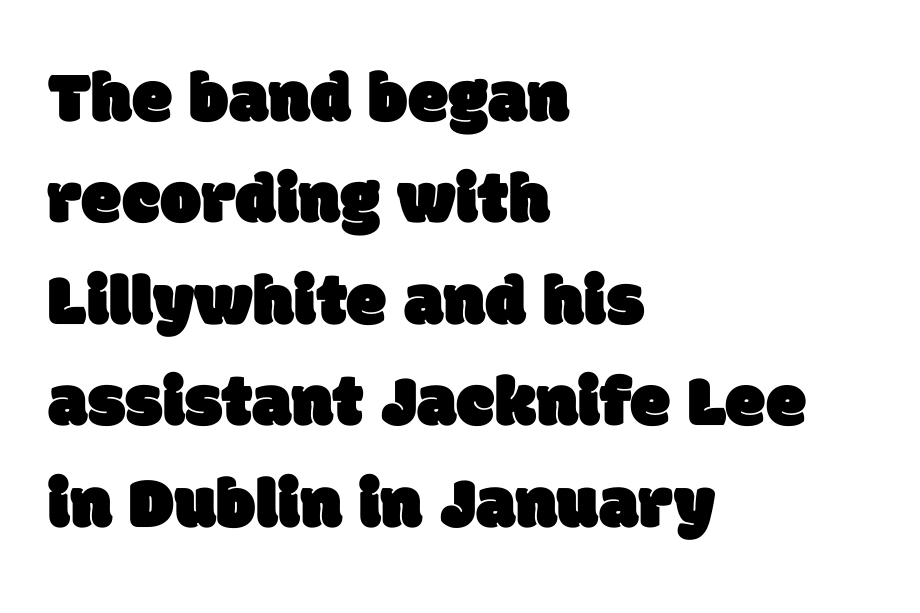
{"serif": "no", "width": "normal", "stroke_contrast": "low", "x_height": "large", "monospaced": "no", "underline": "no", "align": "left", "line_spacing": "normal", "line_spacing_ratio": 1.39, "letter_spacing": "normal", "letter_spacing_em": 0.0, "glyph_px": 73}
